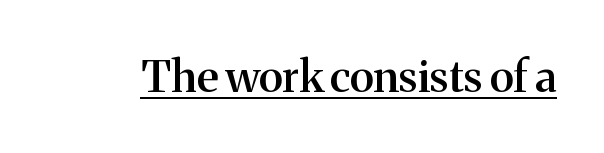
{"serif": "yes", "italic": "no", "bold": "semi", "weight": "semibold", "width": "normal", "stroke_contrast": "medium", "x_height": "medium", "monospaced": "no", "underline": "yes", "letter_spacing": "normal", "letter_spacing_em": 0.0, "glyph_px": 44}
